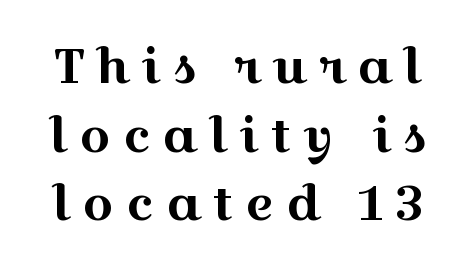
The image shows 49 px wide serif type, upright; set normal line spacing (1.4x), unusually wide letter spacing (+0.24 em), not underlined; a medium x-height.
